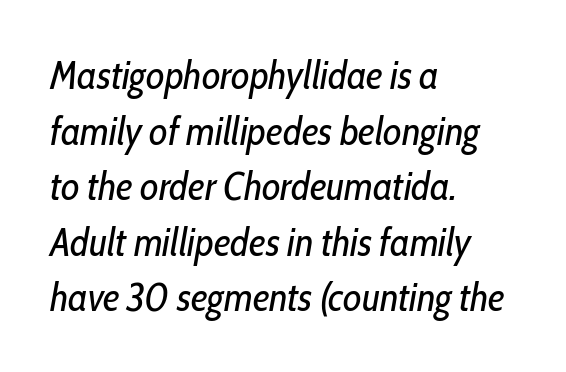
The image shows 40 px regular-weight, condensed type, italic (leaning right); set left-aligned, normal line spacing (1.39x), normal letter spacing, not underlined; low stroke contrast and a medium x-height.
